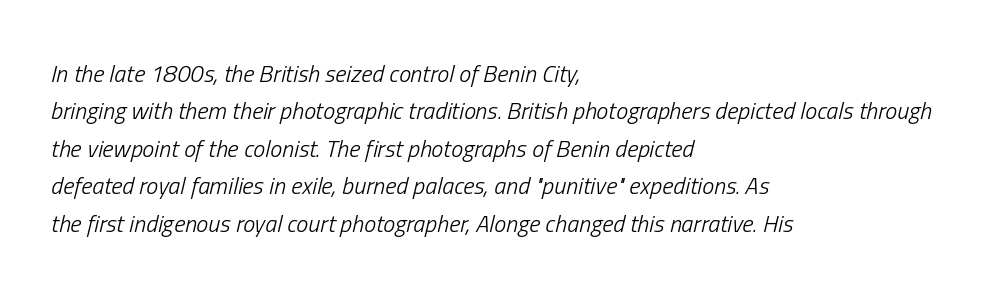
{"italic": "yes", "lean": "right", "slant_degrees": 13, "bold": "no", "underline": "no", "align": "left", "line_spacing": "normal", "line_spacing_ratio": 1.56, "letter_spacing": "normal", "letter_spacing_em": 0.0, "glyph_px": 24}
